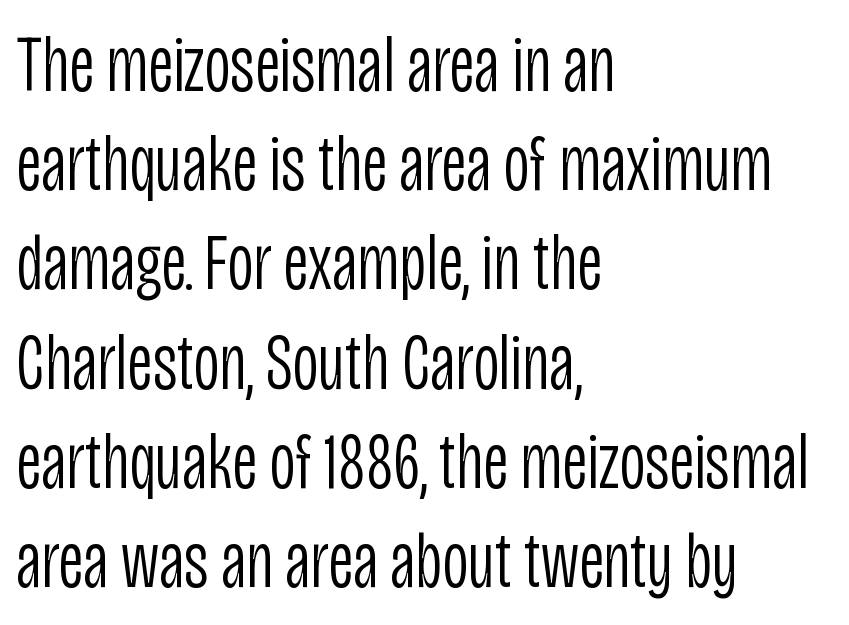
{"serif": "no", "italic": "no", "bold": "no", "weight": "light", "width": "condensed", "stroke_contrast": "low", "x_height": "large", "monospaced": "no", "underline": "no", "align": "left", "line_spacing_ratio": 1.24, "letter_spacing": "normal", "letter_spacing_em": 0.0, "glyph_px": 80}
